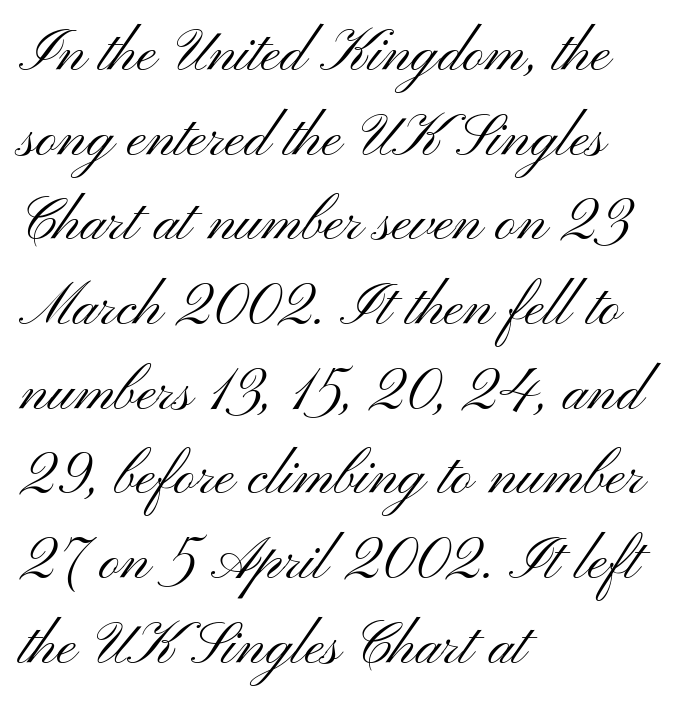
Q: Is the text bold? A: No.
Q: Is the text italic (slanted)? A: Yes.
Q: Is the typeface a serif or a sans-serif typeface? A: Sans-serif.
Q: Is the text underlined? A: No.
Q: How is the paragraph aligned? A: Left-aligned.
Q: Is the spacing between letters normal or unusually wide? A: Normal.
Q: Is the spacing between lines tight, normal or loose? A: Normal.
Q: Width (condensed, normal, or wide)? A: Wide.
Q: Stroke contrast? A: Medium.
Q: x-height? A: Small.
Q: Monospaced? A: No.
